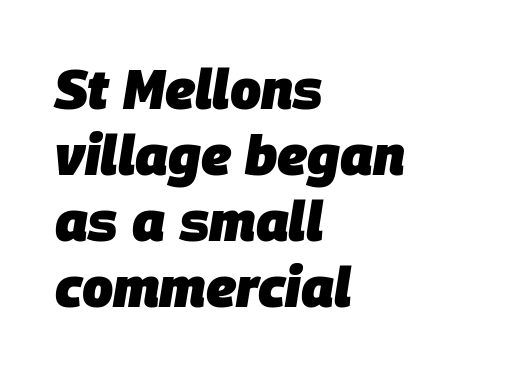
The image shows 55 px heavy type, italic (leaning right); set left-aligned, line spacing 1.2x, normal letter spacing, not underlined; low stroke contrast and a large x-height.
